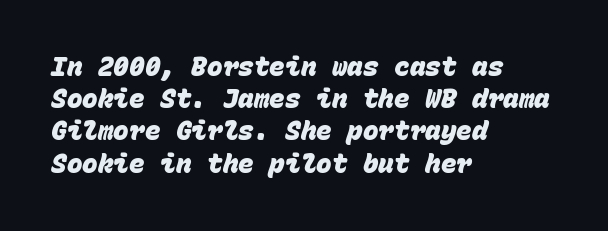
Q: Is the text bold? A: Yes.
Q: Is the text underlined? A: No.
Q: How is the paragraph aligned? A: Left-aligned.
Q: Is the spacing between letters normal or unusually wide? A: Normal.
